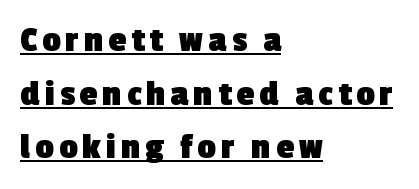
Q: Is the text bold? A: Yes.
Q: Is the typeface a serif or a sans-serif typeface? A: Sans-serif.
Q: Is the text underlined? A: Yes.
Q: How is the paragraph aligned? A: Left-aligned.
Q: Is the spacing between lines tight, normal or loose? A: Normal.
Q: Width (condensed, normal, or wide)? A: Normal.
Q: x-height? A: Medium.
Q: Monospaced? A: No.
